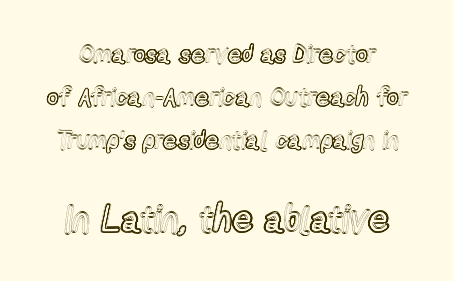
Q: Is the text italic (slanted)? A: Yes.
Q: Is the text underlined? A: No.
Q: Is the spacing between letters normal or unusually wide? A: Normal.
Q: Which block of text is set in a larger size, the first (top) or the second (bottom)? A: The second (bottom) one.
Q: Width (condensed, normal, or wide)? A: Condensed.
Q: x-height? A: Medium.
Q: Monospaced? A: No.
